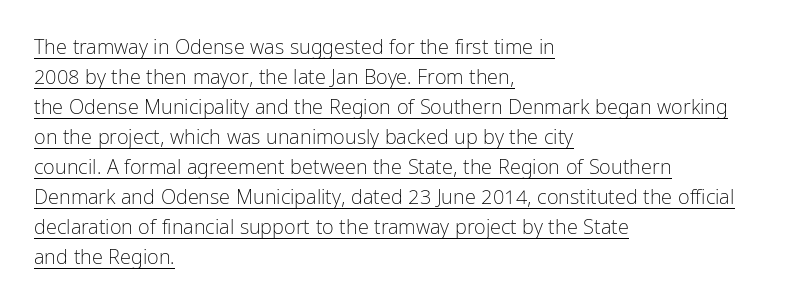
{"italic": "no", "bold": "no", "underline": "yes", "align": "left", "line_spacing": "normal", "line_spacing_ratio": 1.5, "letter_spacing": "normal", "letter_spacing_em": 0.0, "glyph_px": 20}
